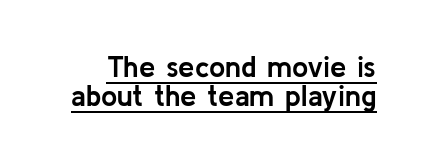
{"serif": "no", "italic": "no", "bold": "yes", "weight": "semibold", "width": "normal", "stroke_contrast": "low", "x_height": "medium", "monospaced": "no", "underline": "yes", "line_spacing": "tight", "line_spacing_ratio": 1.01, "letter_spacing": "normal", "letter_spacing_em": 0.0, "glyph_px": 29}
